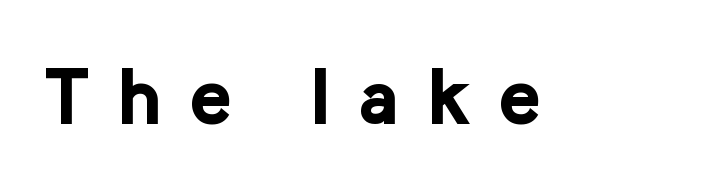
{"serif": "no", "italic": "no", "bold": "yes", "weight": "bold", "width": "normal", "stroke_contrast": "low", "x_height": "medium", "monospaced": "no", "underline": "no", "letter_spacing": "wide", "letter_spacing_em": 0.35, "glyph_px": 79}
